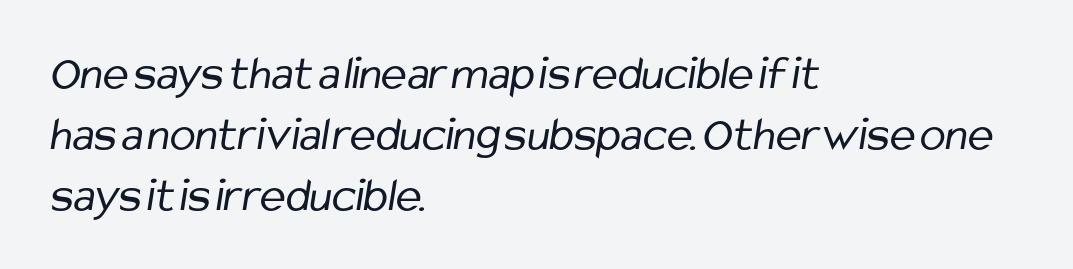
The image shows 48 px regular-weight, condensed sans-serif type; set left-aligned, normal line spacing (1.27x), normal letter spacing, not underlined; low stroke contrast and a medium x-height.
